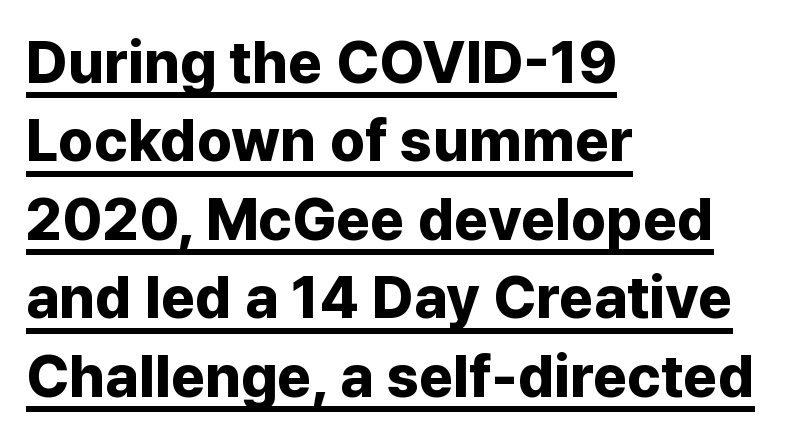
Q: Is the text bold? A: Yes.
Q: Is the text italic (slanted)? A: No, it is upright.
Q: Is the typeface a serif or a sans-serif typeface? A: Sans-serif.
Q: Is the text underlined? A: Yes.
Q: How is the paragraph aligned? A: Left-aligned.
Q: Is the spacing between letters normal or unusually wide? A: Normal.
Q: Is the spacing between lines tight, normal or loose? A: Normal.
Q: Width (condensed, normal, or wide)? A: Normal.
Q: Stroke contrast? A: Low.
Q: x-height? A: Medium.
Q: Monospaced? A: No.
